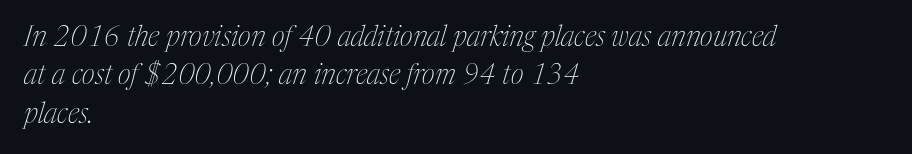
Q: Is the text bold? A: No.
Q: Is the text italic (slanted)? A: Yes, it leans right by about 17 degrees.
Q: Is the typeface a serif or a sans-serif typeface? A: Serif.
Q: Is the text underlined? A: No.
Q: How is the paragraph aligned? A: Left-aligned.
Q: Is the spacing between letters normal or unusually wide? A: Normal.
Q: Is the spacing between lines tight, normal or loose? A: Normal.
Q: Width (condensed, normal, or wide)? A: Condensed.
Q: Stroke contrast? A: Medium.
Q: x-height? A: Medium.
Q: Monospaced? A: No.
